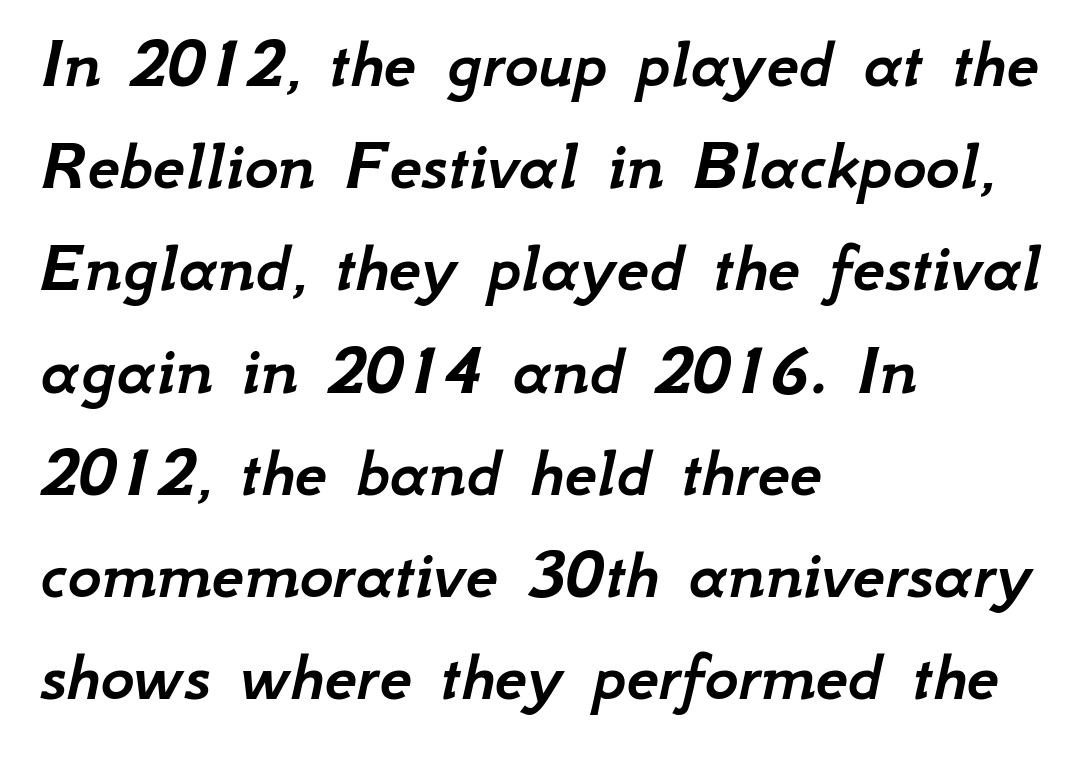
Q: Is the text italic (slanted)? A: Yes, it leans right by about 12 degrees.
Q: Is the text underlined? A: No.
Q: How is the paragraph aligned? A: Left-aligned.
Q: Is the spacing between letters normal or unusually wide? A: Normal.
Q: Is the spacing between lines tight, normal or loose? A: Normal.
Q: Width (condensed, normal, or wide)? A: Normal.
Q: Stroke contrast? A: Low.
Q: x-height? A: Small.
Q: Monospaced? A: No.
